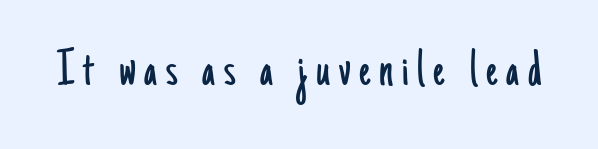
{"serif": "no", "italic": "no", "bold": "no", "weight": "light", "width": "condensed", "stroke_contrast": "low", "x_height": "small", "monospaced": "no", "underline": "no", "glyph_px": 54}
